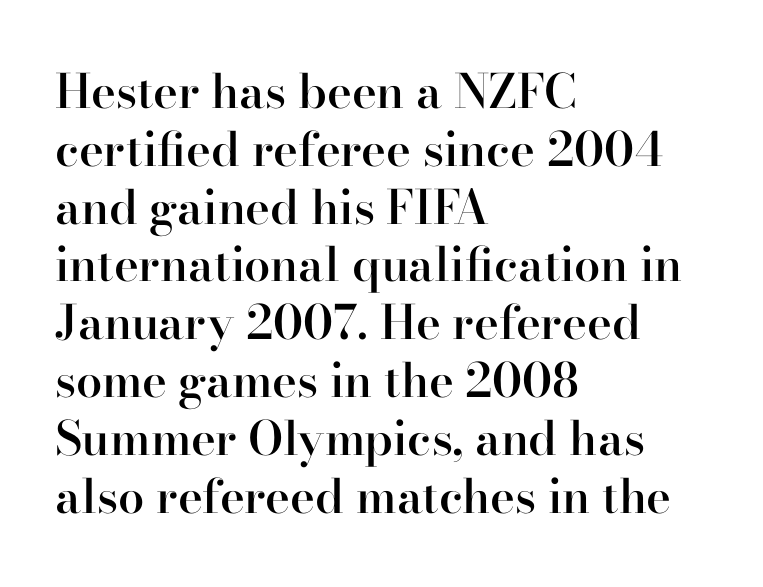
The image shows 47 px semibold serif type, upright; set left-aligned, line spacing 1.23x, normal letter spacing, not underlined; high stroke contrast and a small x-height.
